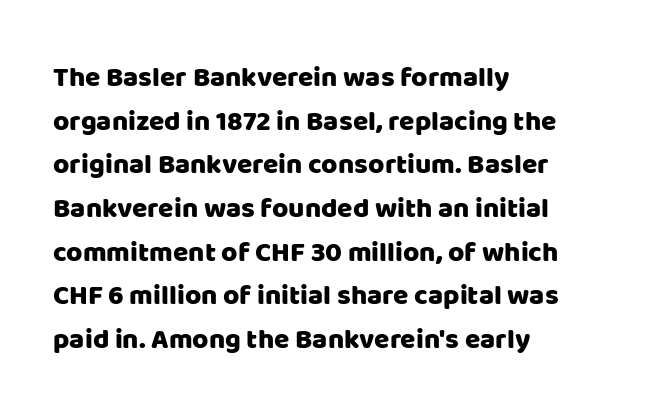
{"serif": "no", "italic": "no", "width": "normal", "stroke_contrast": "low", "x_height": "large", "monospaced": "no", "underline": "no", "align": "left", "line_spacing": "normal", "line_spacing_ratio": 1.56, "letter_spacing": "normal", "letter_spacing_em": 0.0, "glyph_px": 28}
